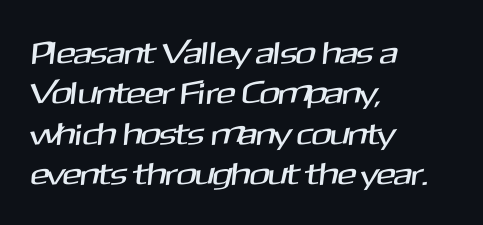
Q: Is the typeface a serif or a sans-serif typeface? A: Sans-serif.
Q: Is the text underlined? A: No.
Q: How is the paragraph aligned? A: Left-aligned.
Q: Is the spacing between letters normal or unusually wide? A: Normal.
Q: Is the spacing between lines tight, normal or loose? A: Normal.
Q: Width (condensed, normal, or wide)? A: Normal.
Q: Stroke contrast? A: Medium.
Q: x-height? A: Medium.
Q: Monospaced? A: No.
